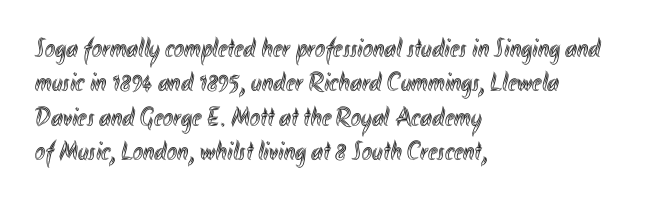
{"underline": "no", "align": "left", "line_spacing": "normal", "line_spacing_ratio": 1.27, "letter_spacing": "normal", "letter_spacing_em": 0.0, "glyph_px": 27}
